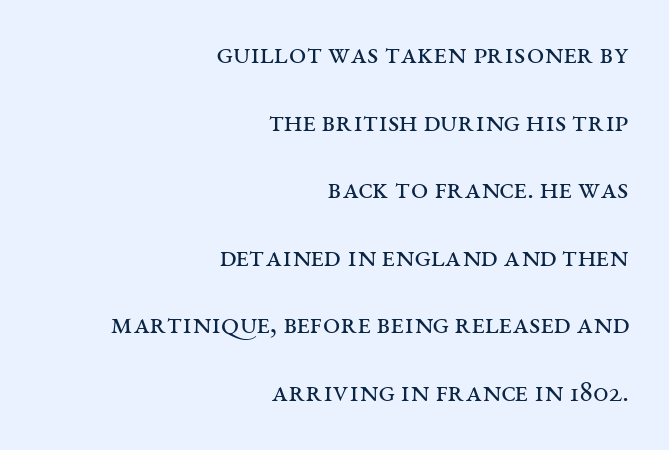
{"serif": "yes", "italic": "no", "bold": "no", "weight": "regular", "width": "wide", "stroke_contrast": "medium", "x_height": "large", "monospaced": "no", "underline": "no", "align": "right", "line_spacing": "loose", "line_spacing_ratio": 2.18, "letter_spacing": "normal", "letter_spacing_em": 0.0, "glyph_px": 31}
